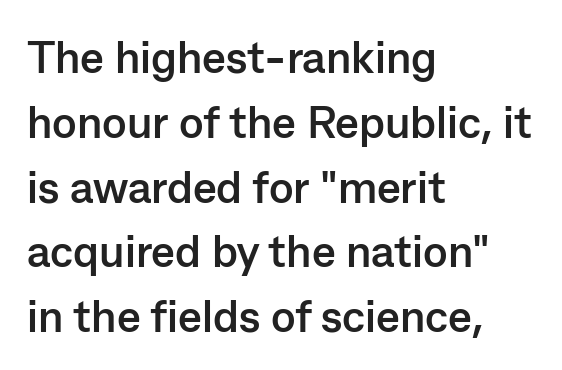
{"serif": "no", "italic": "no", "bold": "yes", "weight": "semibold", "width": "normal", "stroke_contrast": "low", "x_height": "medium", "monospaced": "no", "underline": "no", "align": "left", "line_spacing": "normal", "line_spacing_ratio": 1.44, "letter_spacing": "normal", "letter_spacing_em": 0.0, "glyph_px": 45}
